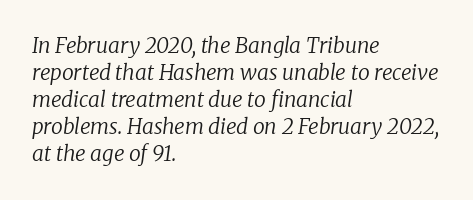
The image shows 21 px text type, italic (leaning right); set left-aligned, normal line spacing (1.29x), normal letter spacing, not underlined.
